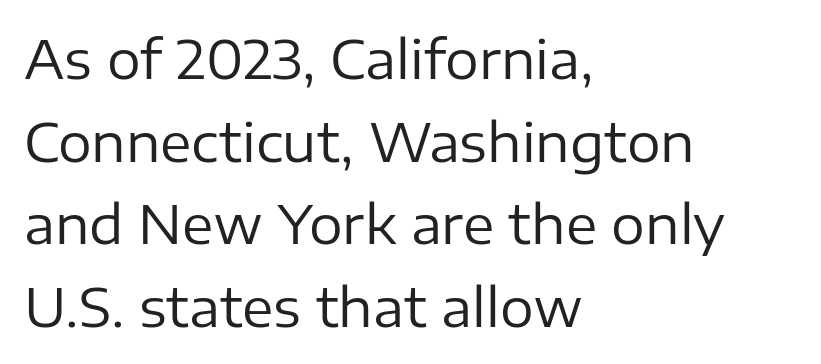
Quick note: underline off. The rendering uses natural spacing where letterforms have individual widths. Line beginnings align vertically; line endings do not. Font category for this specimen: sans-serif. Compared with typical body copy, the letter spacing here is the same.
